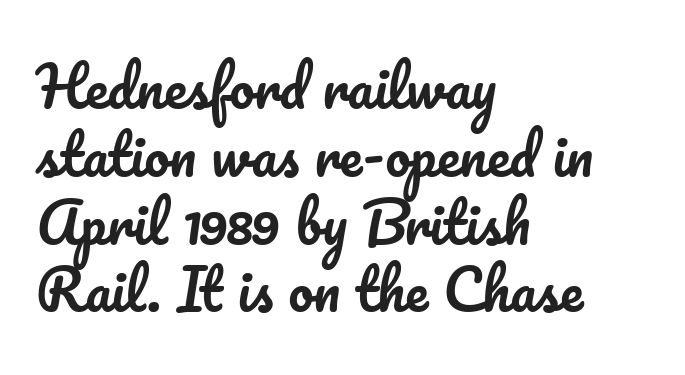
Q: Is the text italic (slanted)? A: Yes.
Q: Is the text underlined? A: No.
Q: How is the paragraph aligned? A: Left-aligned.
Q: Is the spacing between letters normal or unusually wide? A: Normal.
Q: Width (condensed, normal, or wide)? A: Normal.
Q: Stroke contrast? A: Low.
Q: x-height? A: Small.
Q: Monospaced? A: No.
